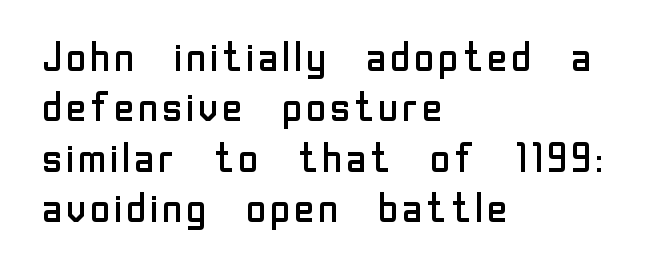
Q: Is the text bold? A: No.
Q: Is the text italic (slanted)? A: No, it is upright.
Q: Is the typeface a serif or a sans-serif typeface? A: Sans-serif.
Q: Is the text underlined? A: No.
Q: How is the paragraph aligned? A: Left-aligned.
Q: Is the spacing between letters normal or unusually wide? A: Normal.
Q: Width (condensed, normal, or wide)? A: Normal.
Q: Stroke contrast? A: Low.
Q: x-height? A: Medium.
Q: Monospaced? A: No.
